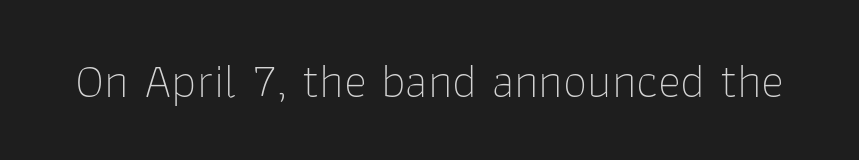
Q: Is the text bold? A: No.
Q: Is the text italic (slanted)? A: No, it is upright.
Q: Is the typeface a serif or a sans-serif typeface? A: Sans-serif.
Q: Is the text underlined? A: No.
Q: Is the spacing between letters normal or unusually wide? A: Normal.
Q: Width (condensed, normal, or wide)? A: Normal.
Q: Stroke contrast? A: Low.
Q: x-height? A: Medium.
Q: Monospaced? A: No.
